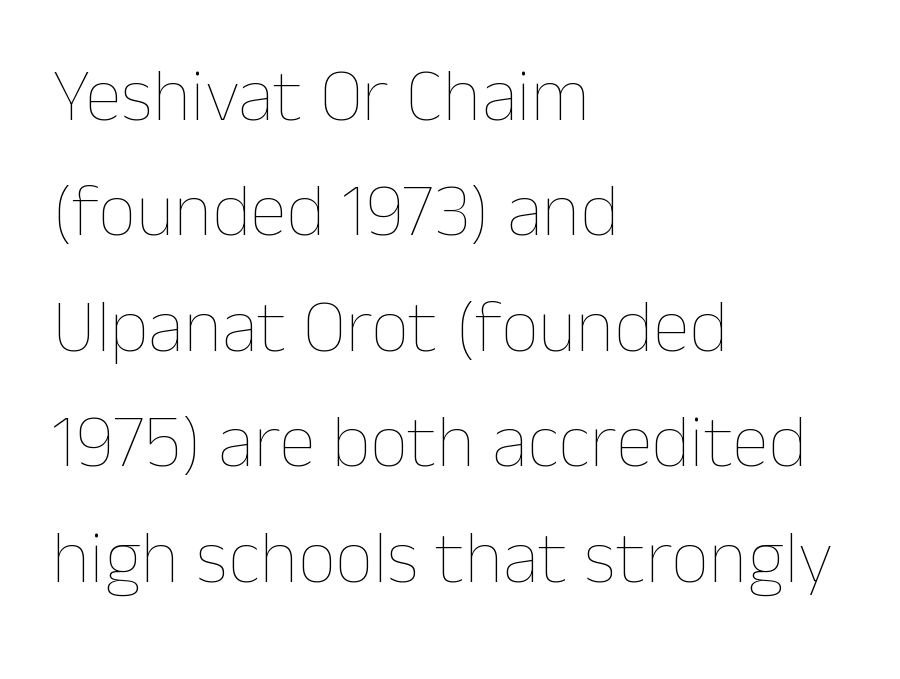
The specimen reads as upright at a glance. Nothing heavy about these letters — not bold at all. Honestly, there is no underline to notice here at all. Line starts are locked; line ends wander.
